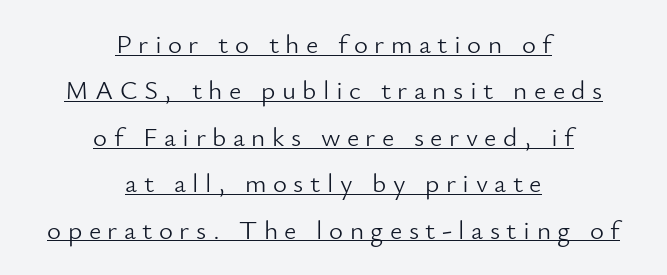
The image shows 27 px text type, upright; set centered, line spacing 1.72x, unusually wide letter spacing (+0.24 em), underlined.
